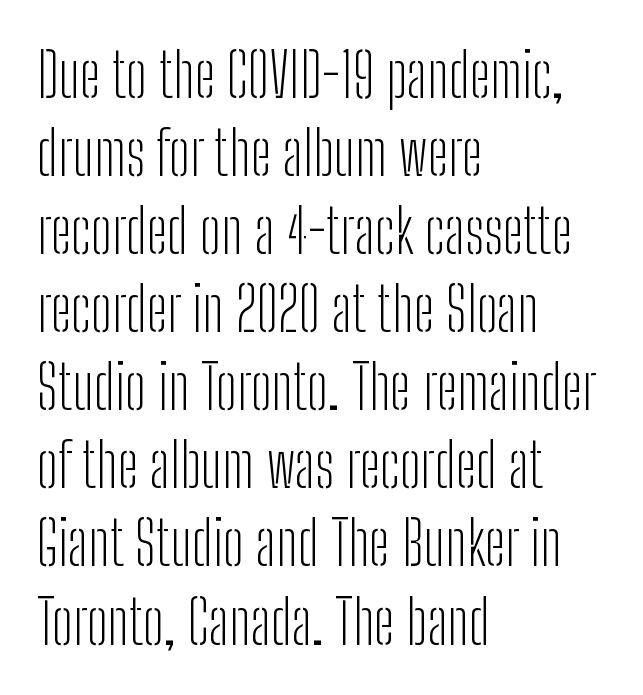
Q: Is the text bold? A: No.
Q: Is the text italic (slanted)? A: No, it is upright.
Q: Is the typeface a serif or a sans-serif typeface? A: Sans-serif.
Q: Is the text underlined? A: No.
Q: How is the paragraph aligned? A: Left-aligned.
Q: Is the spacing between letters normal or unusually wide? A: Normal.
Q: Is the spacing between lines tight, normal or loose? A: Normal.
Q: Width (condensed, normal, or wide)? A: Condensed.
Q: Stroke contrast? A: Low.
Q: x-height? A: Medium.
Q: Monospaced? A: No.
